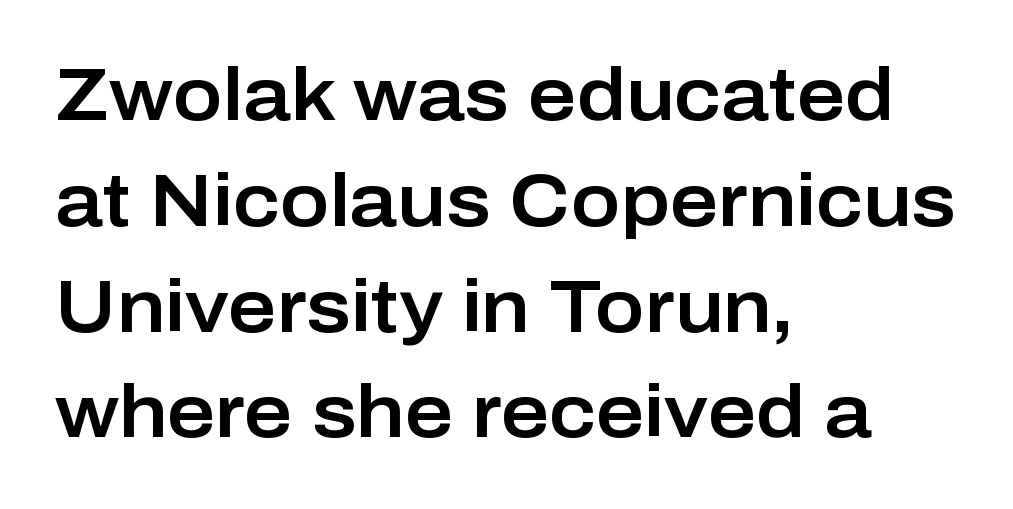
The image shows 74 px sans-serif type, upright; set left-aligned, normal line spacing (1.43x), normal letter spacing, not underlined; low stroke contrast and a medium x-height.
